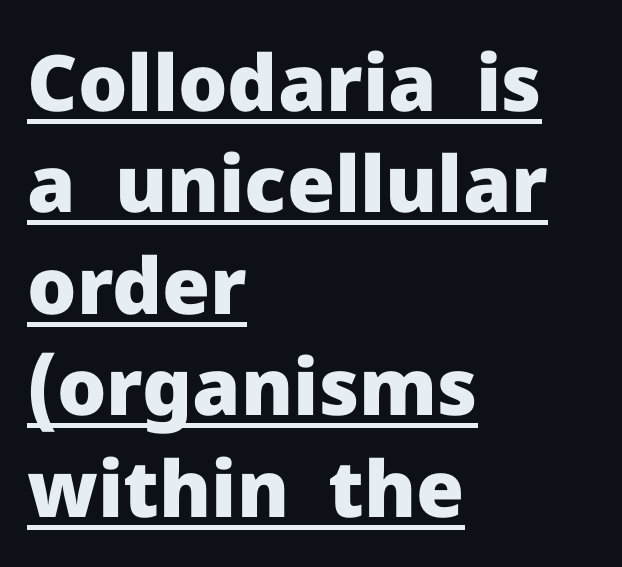
Casual observation: everything's shoved over to the left. Spacing between characters is what you'd get straight out of the box. Notice how descenders clear the ascenders below comfortably — that's standard leading. Observe the absence of serifs on each vertical stroke in this sample. Bold? Absolutely — the strokes are thick and heavy. You could not count columns in this text — the font is proportionally spaced.
